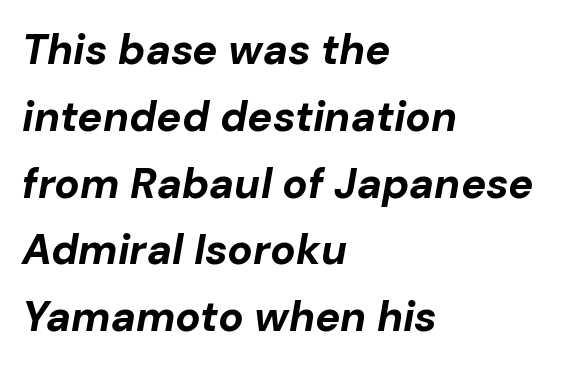
Between one letter and the next there's only the usual sliver of space. Heavy-handed strokes throughout: this text is bold. Check the space under the baseline: it is left empty. The rendering uses natural spacing where letterforms have individual widths.
